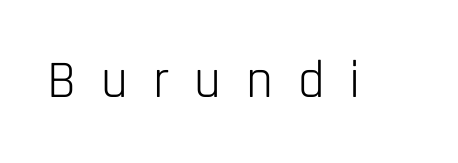
{"serif": "no", "italic": "no", "bold": "no", "weight": "light", "width": "condensed", "stroke_contrast": "low", "x_height": "large", "monospaced": "no", "underline": "no", "letter_spacing": "wide", "letter_spacing_em": 0.47, "glyph_px": 53}
